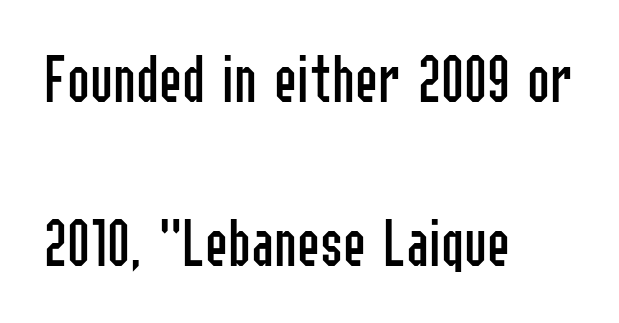
Characters remain perfectly vertical along every line. Summary of vertical rhythm: relaxed, with wide interline spacing. You can tell from the bare stems that sans-serif type was used. Weight: regular or lighter. Tracking here is standard; glyphs follow each other at the usual distance.
